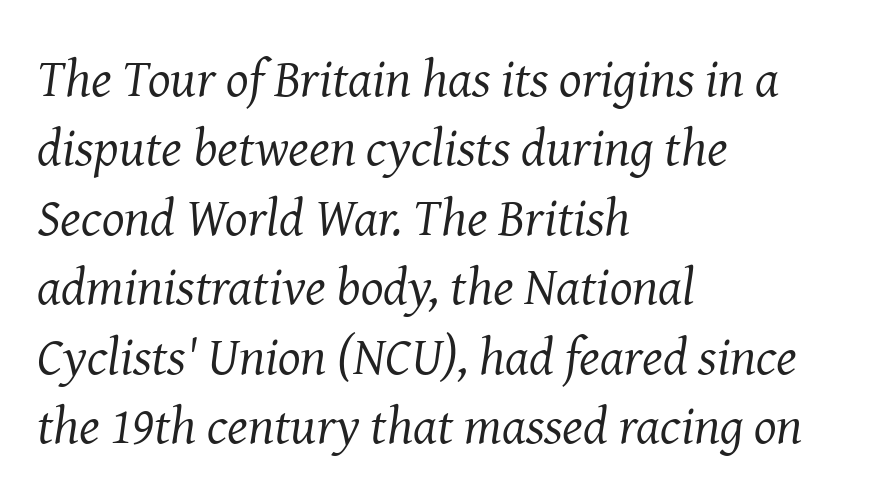
Q: Is the text bold? A: No.
Q: Is the text italic (slanted)? A: Yes, it leans right by about 8 degrees.
Q: Is the typeface a serif or a sans-serif typeface? A: Serif.
Q: Is the text underlined? A: No.
Q: How is the paragraph aligned? A: Left-aligned.
Q: Is the spacing between letters normal or unusually wide? A: Normal.
Q: Is the spacing between lines tight, normal or loose? A: Normal.
Q: Width (condensed, normal, or wide)? A: Normal.
Q: Stroke contrast? A: Medium.
Q: x-height? A: Medium.
Q: Monospaced? A: No.
